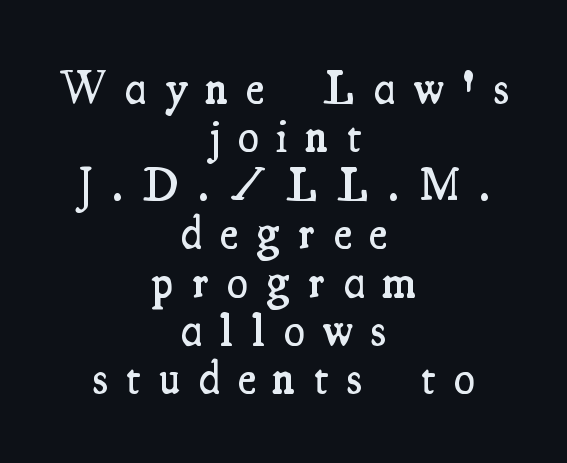
Vertical spacing — tight. There is plenty of visible air inserted between adjacent glyphs. Ascenders rise straight up at ninety degrees. The face used here is proportionally spaced, like ordinary book or web type. Casual observation: everything's sitting right in the middle.
